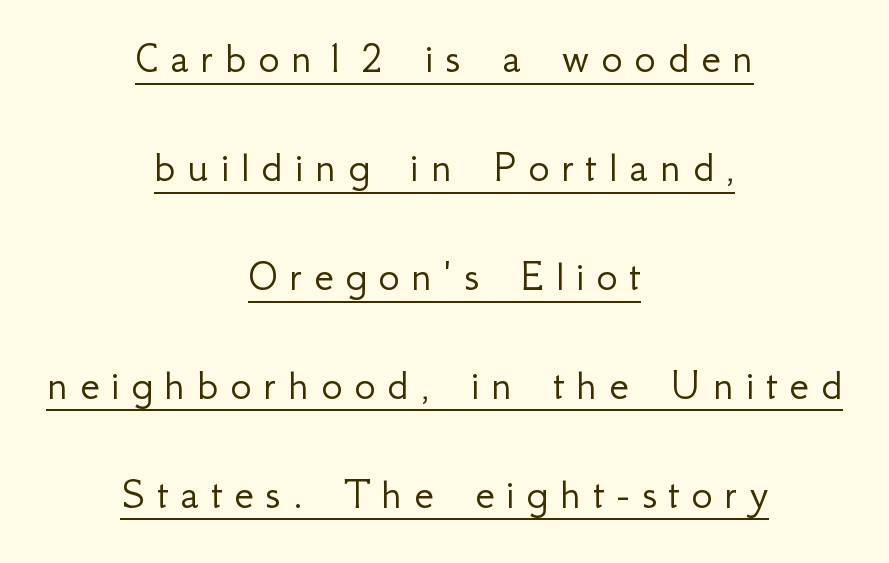
{"serif": "no", "italic": "no", "bold": "no", "weight": "light", "width": "normal", "stroke_contrast": "low", "x_height": "small", "monospaced": "no", "underline": "yes", "align": "center", "line_spacing": "loose", "line_spacing_ratio": 2.42, "letter_spacing": "wide", "letter_spacing_em": 0.26, "glyph_px": 45}
